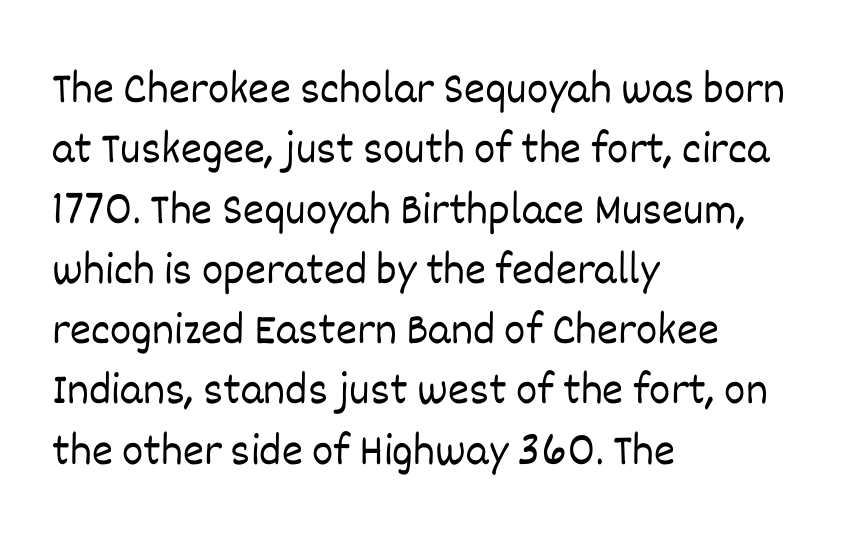
{"italic": "no", "bold": "no", "weight": "light", "width": "normal", "stroke_contrast": "low", "x_height": "large", "monospaced": "no", "underline": "no", "align": "left", "line_spacing": "normal", "line_spacing_ratio": 1.34, "letter_spacing": "normal", "letter_spacing_em": 0.0, "glyph_px": 45}
